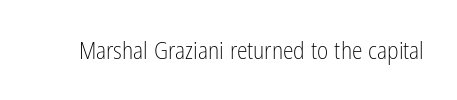
Only glyphs here, with clear space below each row. Notice how the stems are strictly vertical — no italics here. Between one letter and the next there's only the usual sliver of space. Is this a heavy cut? Hardly; it is regular or lighter.
